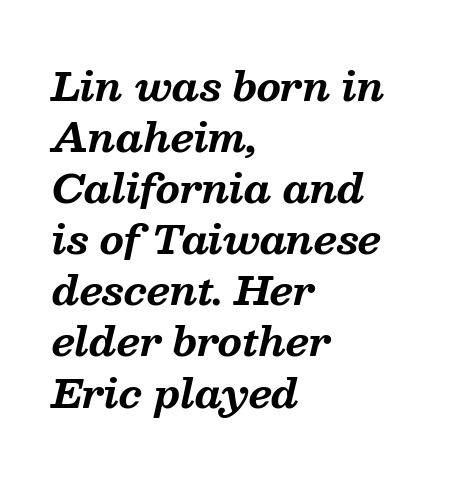
Q: Is the text bold? A: Yes.
Q: Is the text italic (slanted)? A: Yes, it leans right by about 13 degrees.
Q: Is the typeface a serif or a sans-serif typeface? A: Serif.
Q: Is the text underlined? A: No.
Q: How is the paragraph aligned? A: Left-aligned.
Q: Is the spacing between letters normal or unusually wide? A: Normal.
Q: Is the spacing between lines tight, normal or loose? A: Normal.
Q: Width (condensed, normal, or wide)? A: Normal.
Q: Stroke contrast? A: Medium.
Q: x-height? A: Medium.
Q: Monospaced? A: No.
